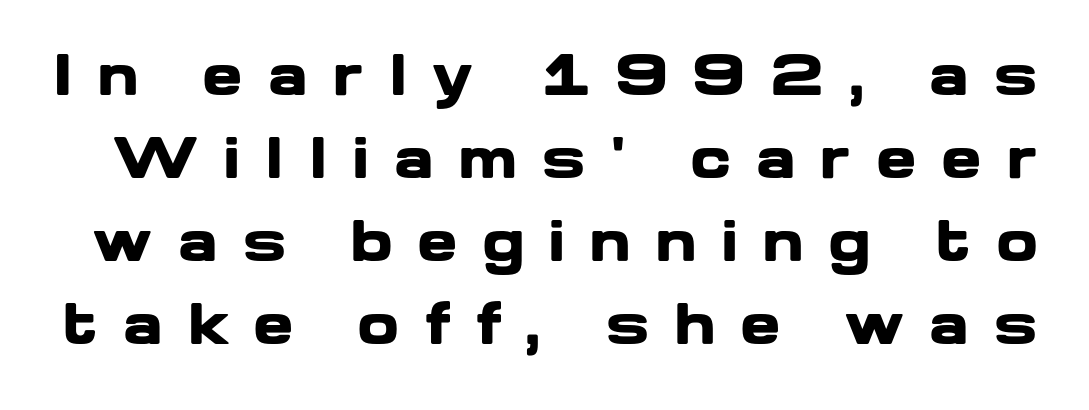
The image shows 54 px heavy, wide sans-serif type, upright; set normal line spacing (1.54x), unusually wide letter spacing (+0.44 em), not underlined; low stroke contrast and a medium x-height.
